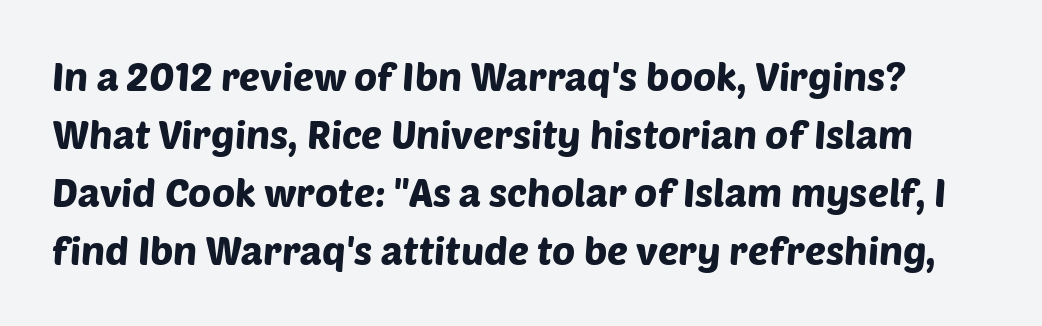
The image shows 39 px sans-serif type; set normal line spacing (1.49x), normal letter spacing, not underlined; low stroke contrast and a large x-height.
